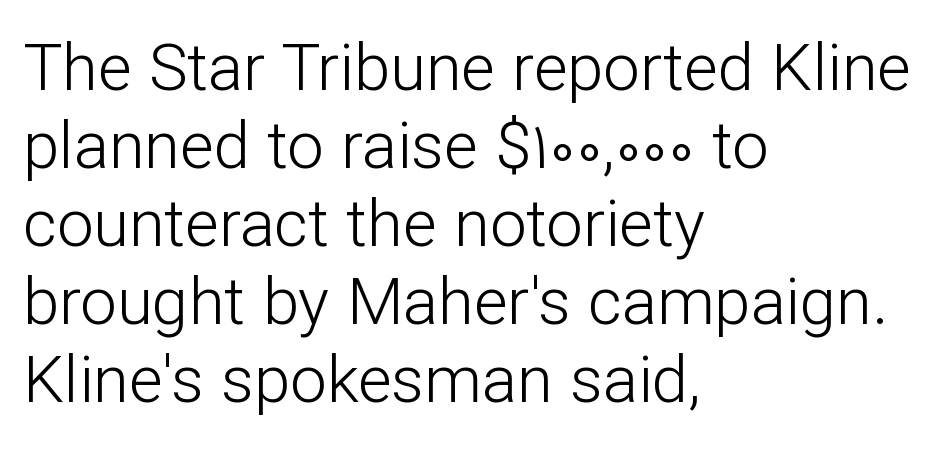
{"serif": "no", "italic": "no", "bold": "no", "weight": "light", "width": "normal", "stroke_contrast": "low", "x_height": "medium", "monospaced": "no", "underline": "no", "align": "left", "line_spacing_ratio": 1.2, "letter_spacing": "normal", "letter_spacing_em": 0.0, "glyph_px": 65}
